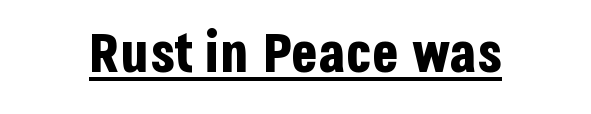
A typesetter would call this zero additional tracking. The rendering uses the underline text-decoration. Nothing sits at the stroke ends, so this counts as sans-serif. The sample has been set heavy, in full bold. The letters advance in unequal steps, a hallmark of proportional type. It's the straight-up-and-down kind of type.
